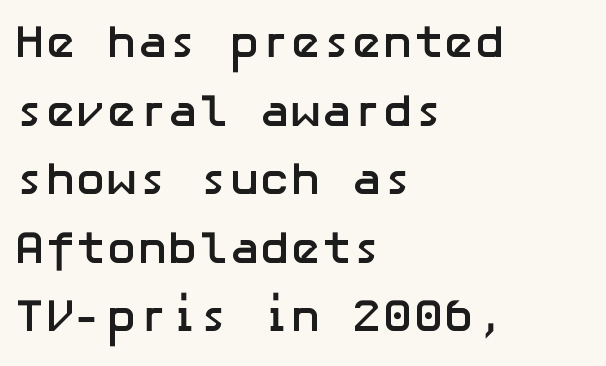
{"serif": "no", "italic": "no", "bold": "yes", "weight": "semibold", "width": "normal", "stroke_contrast": "low", "x_height": "medium", "underline": "no", "align": "left", "line_spacing": "normal", "line_spacing_ratio": 1.49, "letter_spacing": "normal", "letter_spacing_em": 0.0, "glyph_px": 46}
